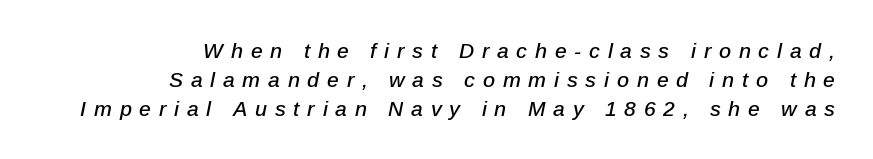
{"italic": "yes", "lean": "right", "slant_degrees": 12, "underline": "no", "align": "right", "line_spacing": "normal", "line_spacing_ratio": 1.37, "letter_spacing": "wide", "letter_spacing_em": 0.37, "glyph_px": 21}
